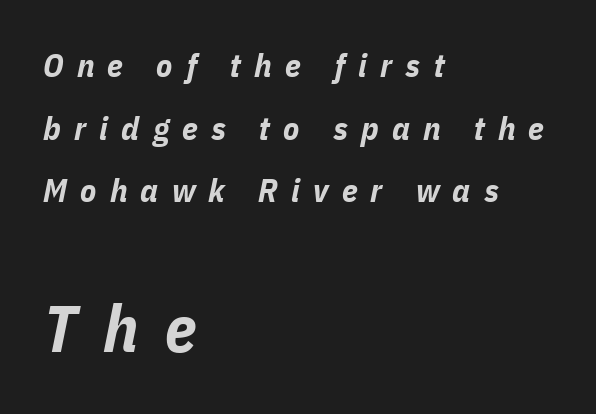
The image shows 66 px bold, condensed type, italic (leaning right); set left-aligned, loose line spacing (1.9x), unusually wide letter spacing (+0.4 em), not underlined; the second (bottom) block is 2.0x larger; low stroke contrast and a medium x-height.
